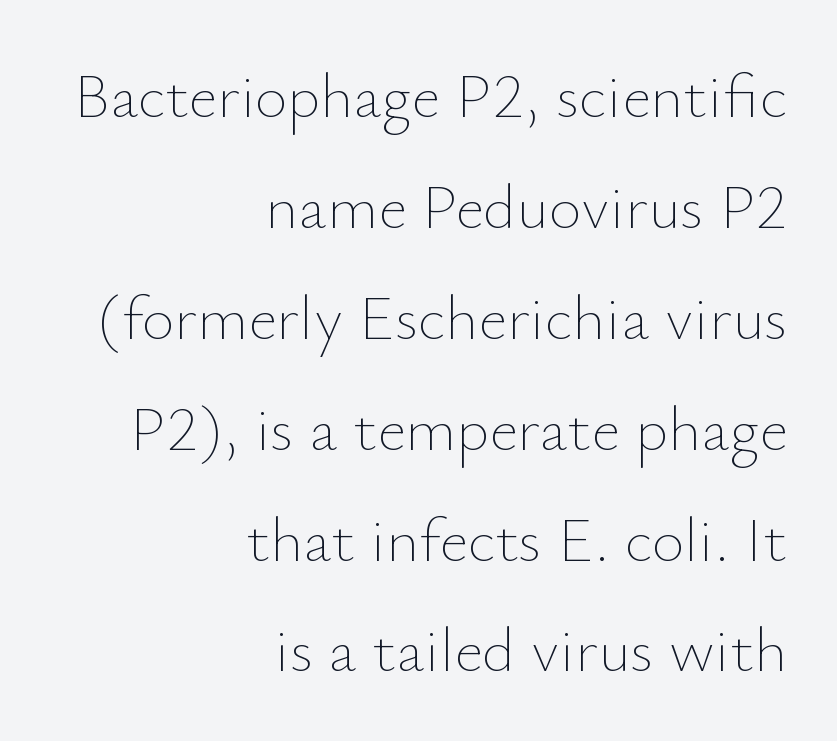
Does the lettering tilt? It doesn't — this is upright. The letters advance in unequal steps, a hallmark of proportional type. Words float on clear page, feet unadorned. In terms of letterspacing, this is plain default setting. No chunkiness to these letters — they're not bold. Right-aligned paragraph, ragged on the left.
